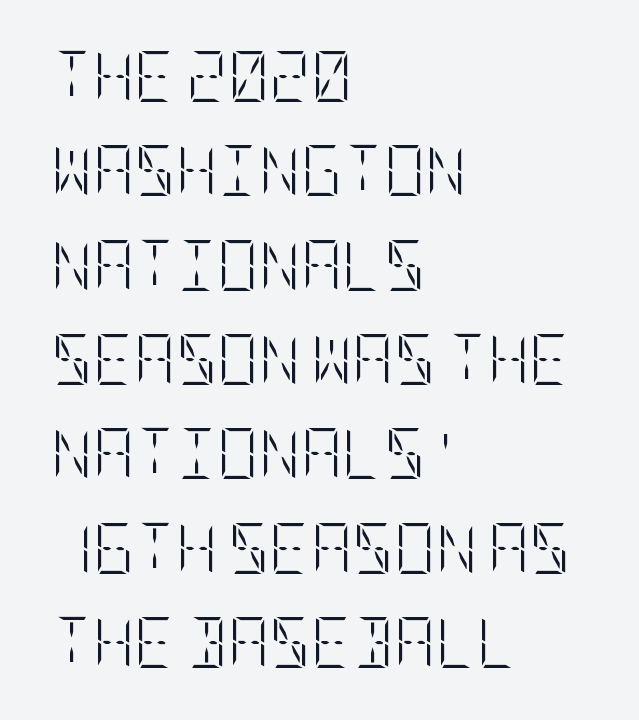
The space directly below the letters is spotless. This reads as an unemphasized weight, regular at the heaviest. The paragraph shown leans on its left margin. Do the letters lean? They stand straight. Letter spacing: default.
